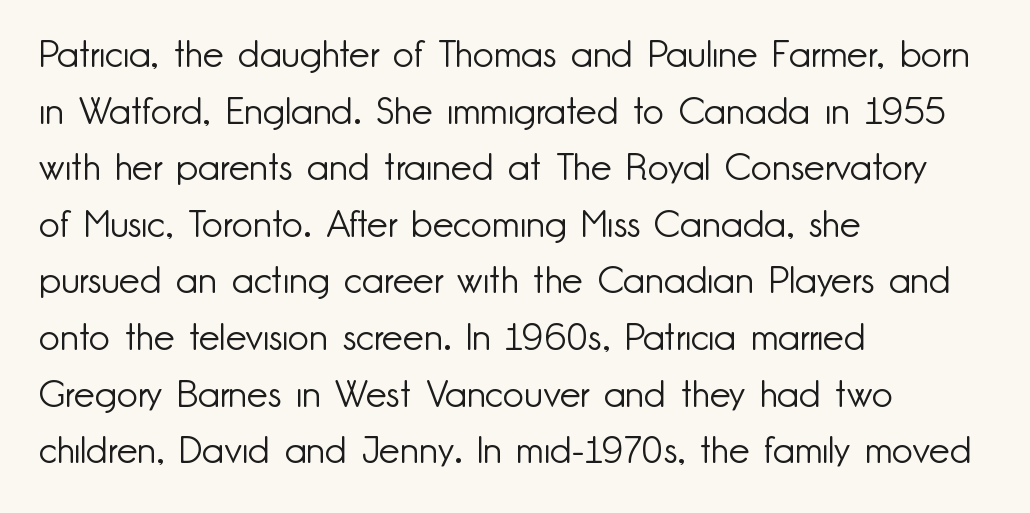
The image shows 37 px light sans-serif type, upright; set left-aligned, normal line spacing (1.53x), normal letter spacing, not underlined; low stroke contrast and a small x-height.
